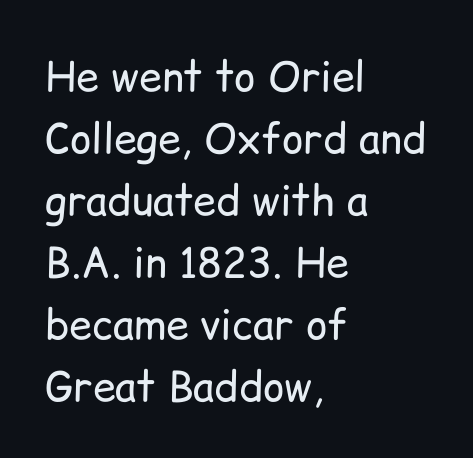
Characters follow at the spacing the type designer built in. What's the leading like? Ordinary, nothing unusual. Descenders hang freely into open space. Each letter's strokes conclude bluntly, with no projecting serifs. The compositor pushed each line to the left boundary. Character widths vary here, with narrow letters taking less room than wide ones.
